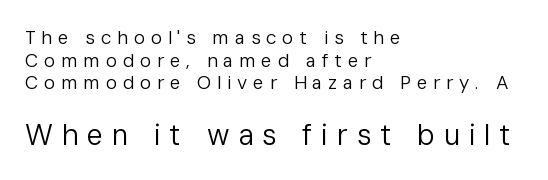
The image shows 29 px regular-weight sans-serif type, upright; set left-aligned, line spacing 1.19x, unusually wide letter spacing (+0.3 em), not underlined; the second (bottom) block is 1.53x larger; low stroke contrast and a medium x-height.
